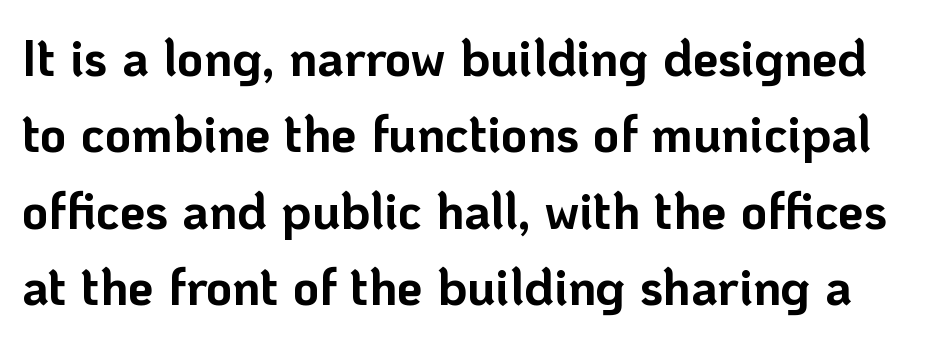
{"serif": "no", "italic": "no", "bold": "yes", "weight": "bold", "width": "normal", "stroke_contrast": "low", "x_height": "medium", "monospaced": "no", "underline": "no", "line_spacing": "normal", "line_spacing_ratio": 1.5, "letter_spacing": "normal", "letter_spacing_em": 0.0, "glyph_px": 51}
